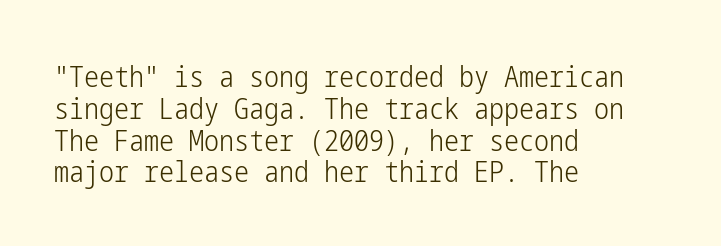
Posture: upright roman. The block of text is dense from top to bottom, with scant space between rows. Nothing unusual about the tracking: characters are spaced as the font intends. The designer went with a sans here, leaving each stem footless. Heaviness? Minimal to ordinary, like unemphasized prose.
